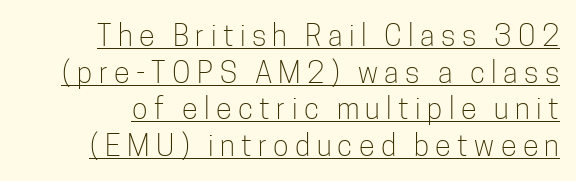
A roman cut, with each character standing at attention. The face used here is proportionally spaced, like ordinary book or web type. Leading: standard. These glyphs show unthickened strokes, regular width or finer. The type family on display is of the sans-serif kind. Words appear elongated and porous because spacing is wide.
